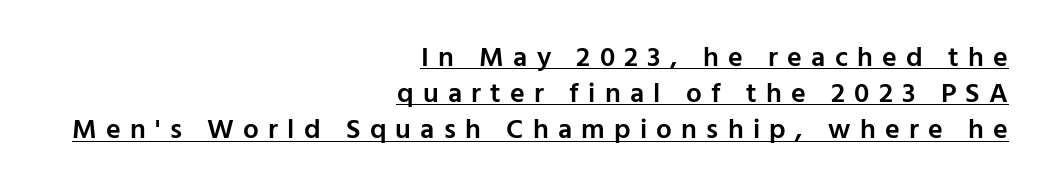
{"serif": "no", "italic": "no", "bold": "semi", "weight": "semibold", "width": "normal", "stroke_contrast": "low", "x_height": "medium", "monospaced": "no", "underline": "yes", "align": "right", "line_spacing": "normal", "line_spacing_ratio": 1.29, "letter_spacing": "wide", "letter_spacing_em": 0.33, "glyph_px": 28}
